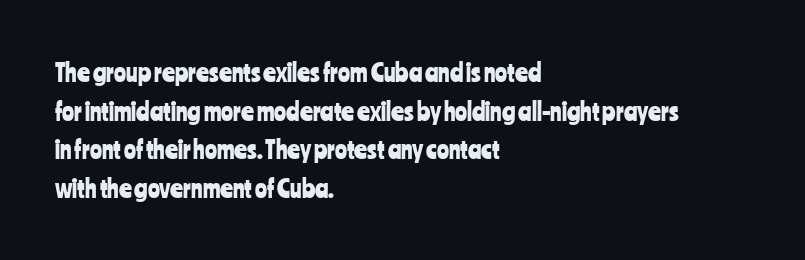
Q: Is the text italic (slanted)? A: No, it is upright.
Q: Is the text underlined? A: No.
Q: How is the paragraph aligned? A: Left-aligned.
Q: Is the spacing between letters normal or unusually wide? A: Normal.
Q: Is the spacing between lines tight, normal or loose? A: Normal.
